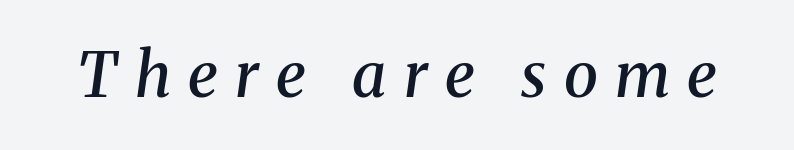
{"serif": "yes", "italic": "yes", "lean": "right", "slant_degrees": 8, "bold": "semi", "weight": "semibold", "width": "normal", "stroke_contrast": "medium", "x_height": "medium", "monospaced": "no", "underline": "no", "letter_spacing": "wide", "letter_spacing_em": 0.28, "glyph_px": 62}
